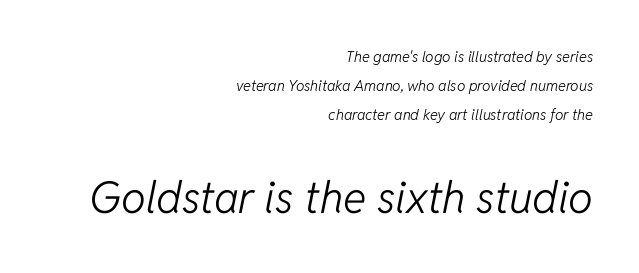
{"italic": "yes", "lean": "right", "slant_degrees": 11, "bold": "no", "weight": "light", "width": "normal", "stroke_contrast": "low", "x_height": "medium", "monospaced": "no", "underline": "no", "align": "right", "line_spacing": "loose", "line_spacing_ratio": 1.94, "letter_spacing": "normal", "letter_spacing_em": 0.0, "larger_block": "second", "size_ratio": 2.93, "glyph_px": 44}
